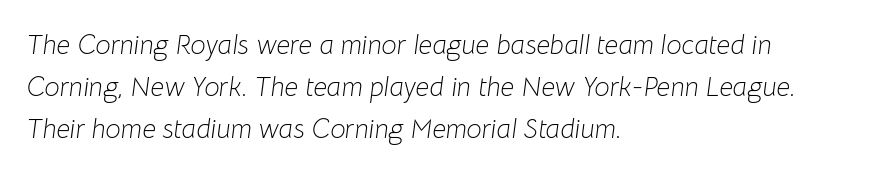
{"italic": "yes", "lean": "right", "slant_degrees": 8, "bold": "no", "underline": "no", "align": "left", "line_spacing": "normal", "line_spacing_ratio": 1.56, "letter_spacing": "normal", "letter_spacing_em": 0.0, "glyph_px": 27}
